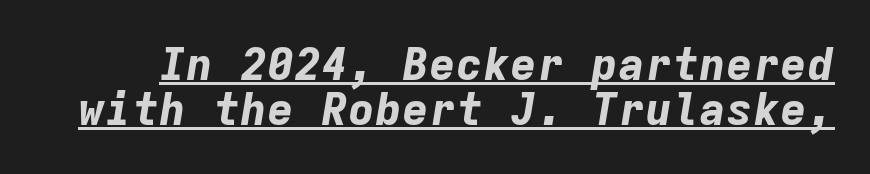
The image shows 45 px bold type, italic (leaning right), monospaced; set tight line spacing (0.99x), normal letter spacing, underlined; low stroke contrast and a medium x-height.
